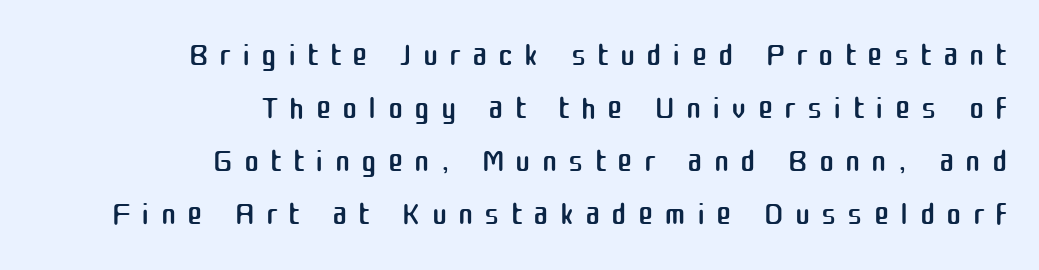
Q: Is the text bold? A: No.
Q: Is the text italic (slanted)? A: No, it is upright.
Q: Is the typeface a serif or a sans-serif typeface? A: Sans-serif.
Q: Is the text underlined? A: No.
Q: How is the paragraph aligned? A: Right-aligned.
Q: Is the spacing between letters normal or unusually wide? A: Unusually wide.
Q: Is the spacing between lines tight, normal or loose? A: Tight.
Q: Width (condensed, normal, or wide)? A: Normal.
Q: Stroke contrast? A: Medium.
Q: x-height? A: Medium.
Q: Monospaced? A: No.
